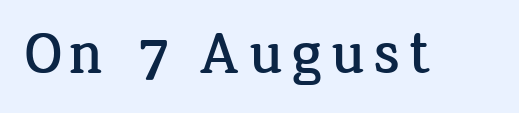
Q: Is the text italic (slanted)? A: No, it is upright.
Q: Is the typeface a serif or a sans-serif typeface? A: Serif.
Q: Is the text underlined? A: No.
Q: Width (condensed, normal, or wide)? A: Normal.
Q: Stroke contrast? A: Low.
Q: x-height? A: Medium.
Q: Monospaced? A: No.
